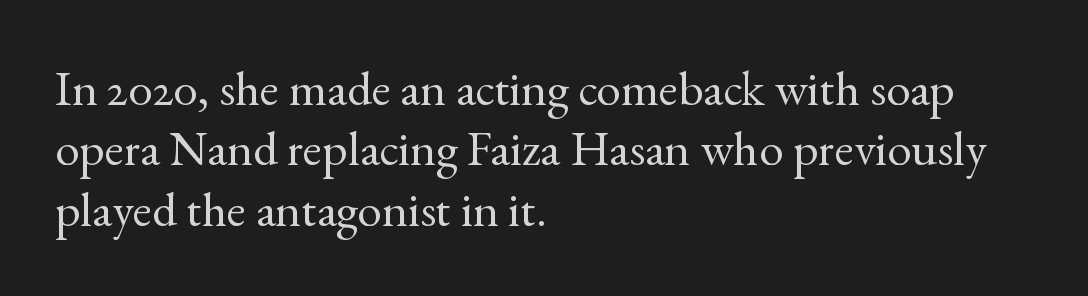
{"serif": "yes", "italic": "no", "bold": "no", "weight": "regular", "width": "normal", "x_height": "small", "monospaced": "no", "underline": "no", "align": "left", "line_spacing_ratio": 1.23, "letter_spacing": "normal", "letter_spacing_em": 0.0, "glyph_px": 49}
